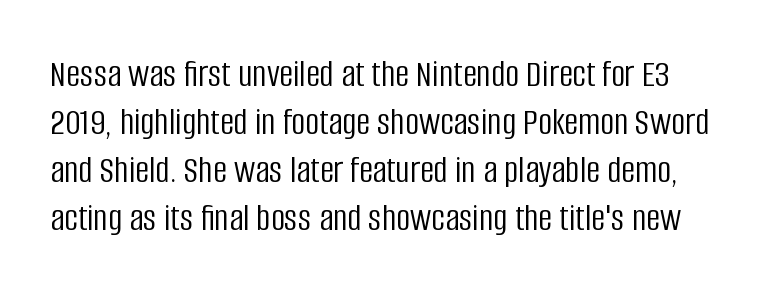
The image shows 39 px light, condensed sans-serif type, upright; set line spacing 1.23x, normal letter spacing, not underlined; low stroke contrast and a large x-height.
